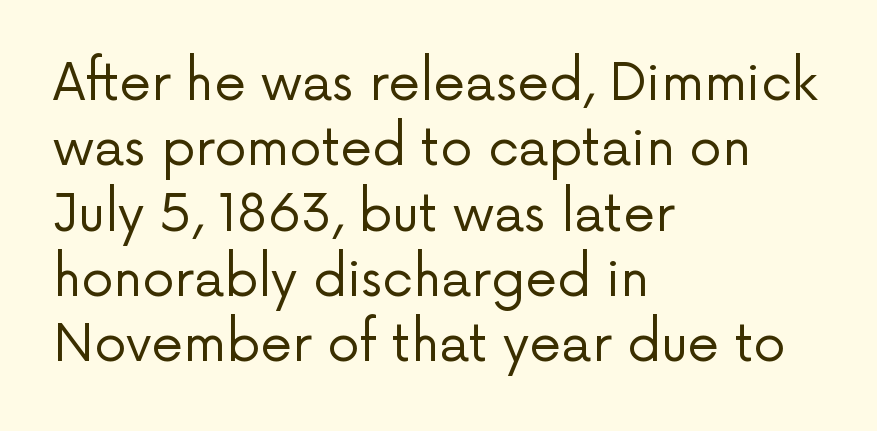
The image shows 51 px regular-weight sans-serif type, upright; set left-aligned, normal line spacing (1.28x), normal letter spacing, not underlined; low stroke contrast and a medium x-height.
